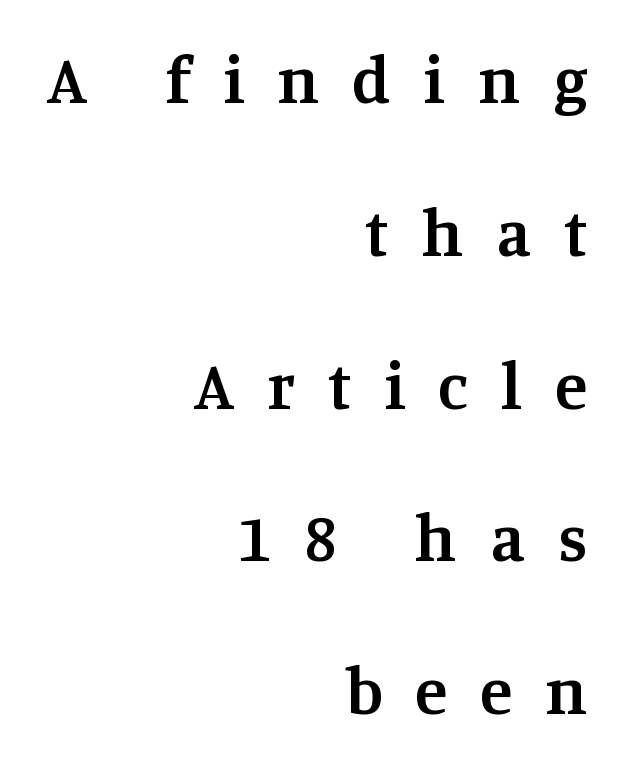
The image shows 67 px semibold serif type, upright; set right-aligned, loose line spacing (2.28x), unusually wide letter spacing (+0.49 em), not underlined; medium stroke contrast and a large x-height.
